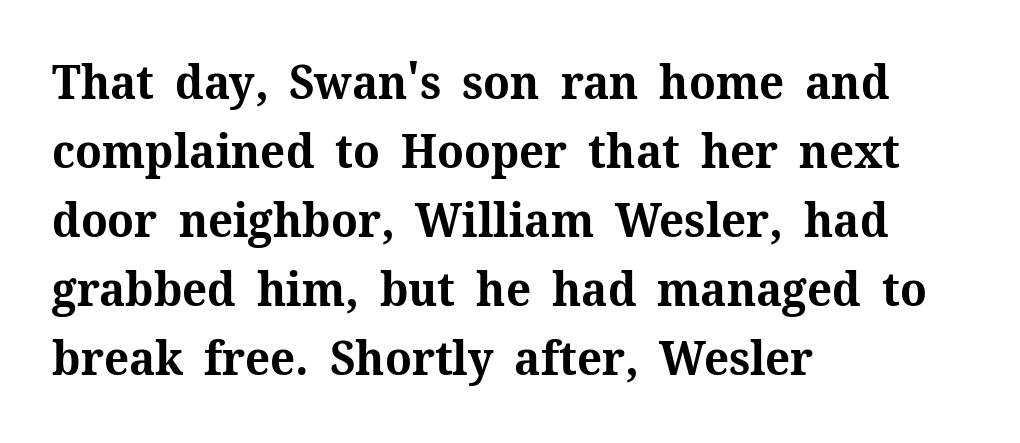
The image shows 47 px bold serif type, upright; set left-aligned, normal line spacing (1.47x), normal letter spacing, not underlined; medium stroke contrast and a medium x-height.
